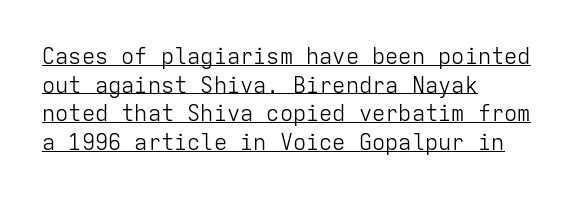
Students, observe the line beneath the letters — that is underlining. Line starts are locked; line ends wander. The vertical gap from one line to the next is medium. The lettering holds an erect, upright posture throughout. The passage shown has conventional tracking throughout. The letters look calm and open, with moderate or lighter stems.
